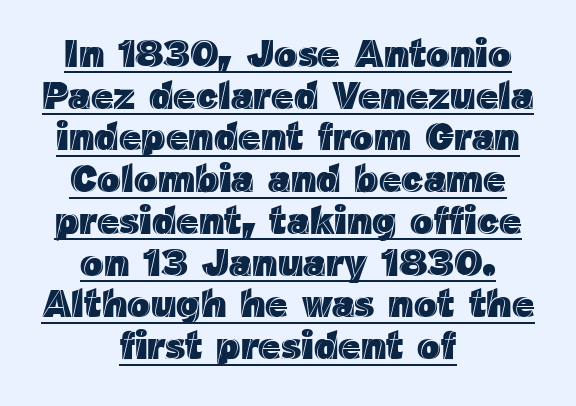
Is the letter spacing exaggerated? No — it looks like the ordinary default. Underline: present. Each letter keeps its own natural width here, so spacing adapts to shape. This sample trades vertical openness for compactness between lines. This is the regular roman posture of the typeface.
